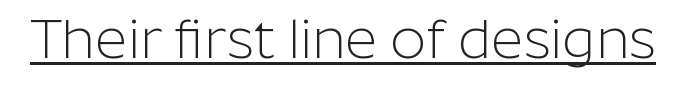
The image shows 56 px light sans-serif type, upright; set normal letter spacing, underlined; low stroke contrast and a medium x-height.
